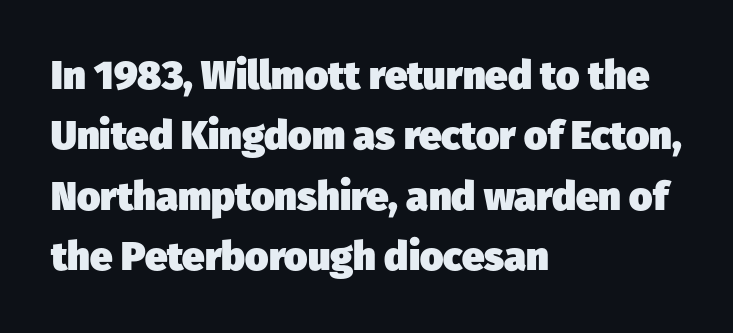
{"serif": "no", "bold": "yes", "weight": "heavy", "width": "normal", "stroke_contrast": "low", "x_height": "medium", "monospaced": "no", "underline": "no", "align": "left", "line_spacing": "normal", "line_spacing_ratio": 1.51, "letter_spacing": "normal", "letter_spacing_em": 0.0, "glyph_px": 40}
